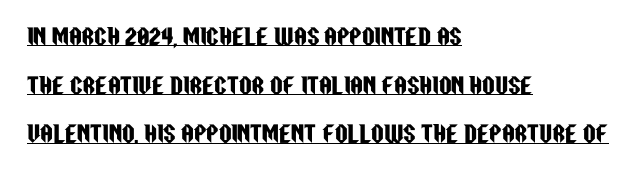
The image shows 22 px text type, upright; set left-aligned, loose line spacing (2.21x), normal letter spacing, underlined.
